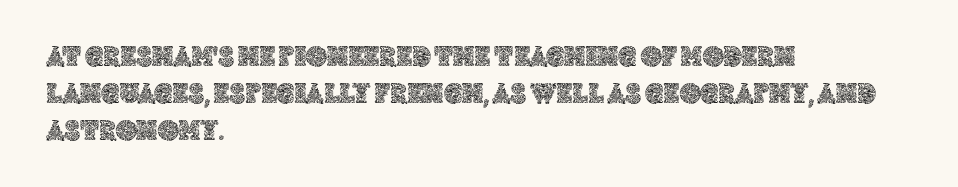
The image shows 29 px text type, upright; set left-aligned, normal line spacing (1.27x), normal letter spacing, not underlined; a large x-height.
